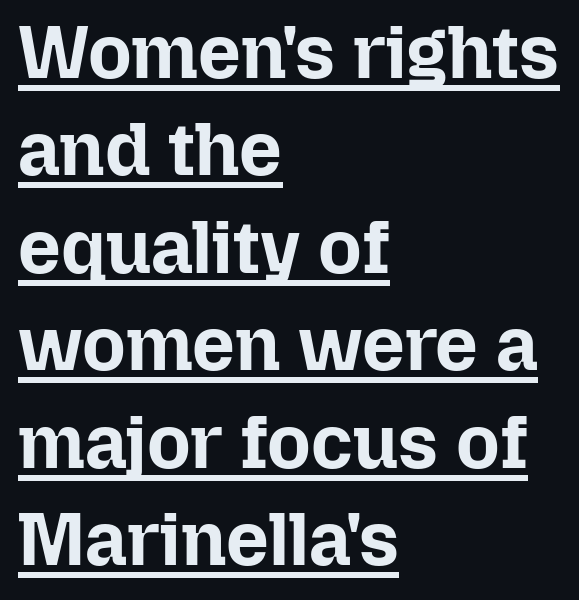
Left-aligned paragraph, ragged on the right. Rows of type keep a routine distance in the vertical direction. Is the type bold? Yes — the strokes are clearly thick and heavy. The letterforms sit shoulder to shoulder at normal distance. You could not count columns in this text — the font is proportionally spaced. Vertical strokes here are truly vertical.
